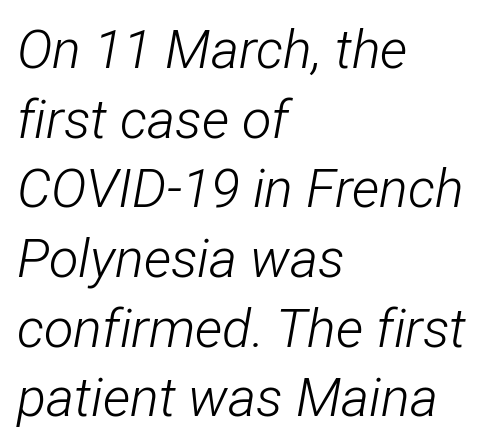
{"italic": "yes", "lean": "right", "slant_degrees": 12, "bold": "no", "weight": "light", "width": "condensed", "stroke_contrast": "low", "x_height": "medium", "monospaced": "no", "underline": "no", "align": "left", "line_spacing": "normal", "line_spacing_ratio": 1.29, "letter_spacing": "normal", "letter_spacing_em": 0.0, "glyph_px": 54}
